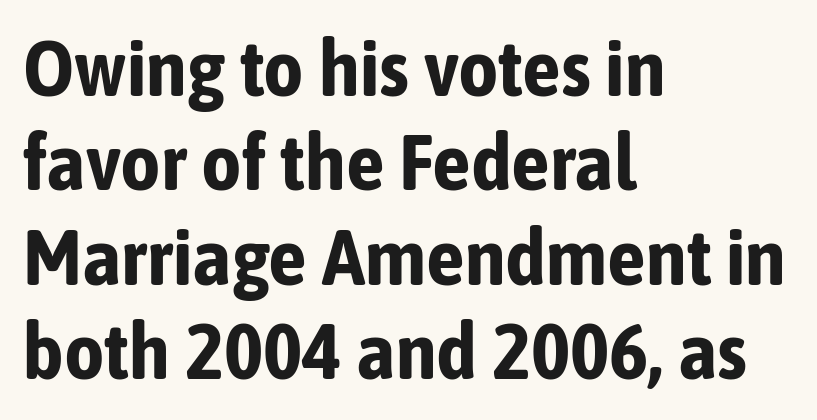
{"serif": "no", "italic": "no", "bold": "yes", "weight": "bold", "width": "condensed", "stroke_contrast": "low", "x_height": "medium", "monospaced": "no", "underline": "no", "align": "left", "line_spacing_ratio": 1.21, "letter_spacing": "normal", "letter_spacing_em": 0.0, "glyph_px": 78}
